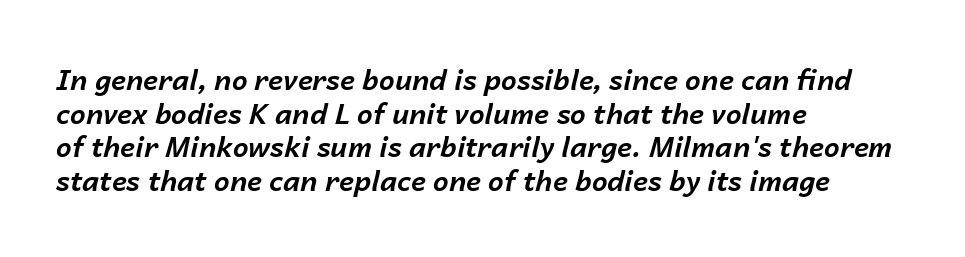
The image shows 28 px bold type, italic (leaning right); set left-aligned, line spacing 1.2x, normal letter spacing, not underlined; low stroke contrast and a medium x-height.
